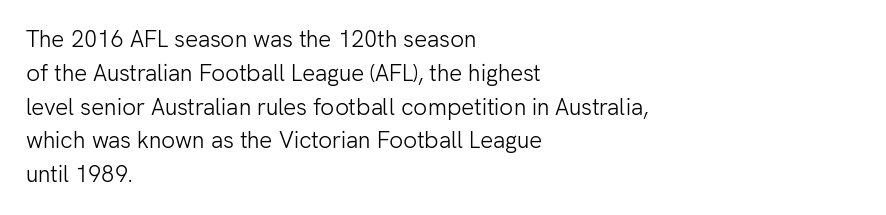
The image shows 23 px text type, upright; set left-aligned, normal line spacing (1.47x), normal letter spacing, not underlined.
